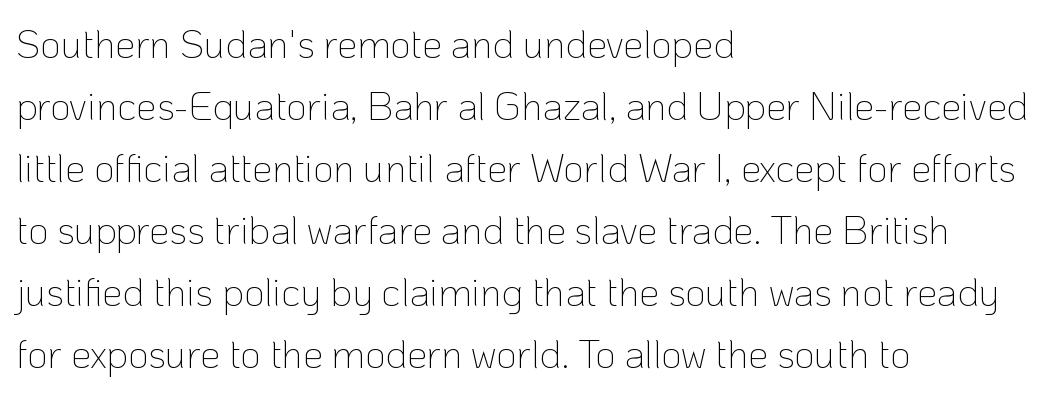
{"serif": "no", "italic": "no", "bold": "no", "weight": "thin", "width": "normal", "stroke_contrast": "low", "x_height": "medium", "monospaced": "no", "underline": "no", "align": "left", "line_spacing": "normal", "line_spacing_ratio": 1.55, "letter_spacing": "normal", "letter_spacing_em": 0.0, "glyph_px": 40}
